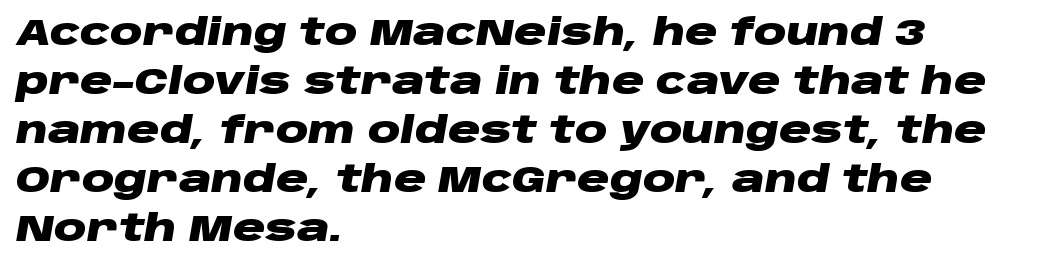
The image shows 36 px heavy, wide type, italic (leaning right); set left-aligned, normal line spacing (1.36x), normal letter spacing, not underlined; low stroke contrast and a large x-height.
